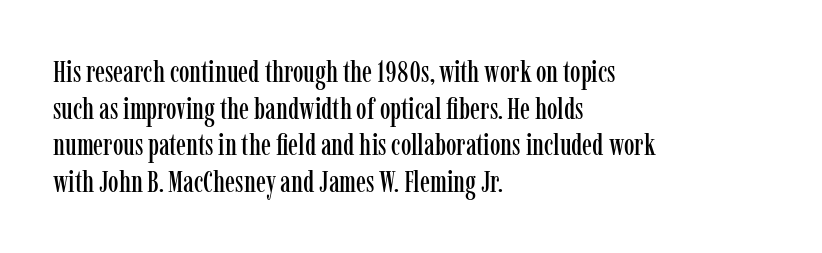
{"serif": "yes", "italic": "no", "width": "condensed", "stroke_contrast": "low", "x_height": "medium", "monospaced": "no", "underline": "no", "align": "left", "line_spacing_ratio": 1.22, "letter_spacing": "normal", "letter_spacing_em": 0.0, "glyph_px": 30}
